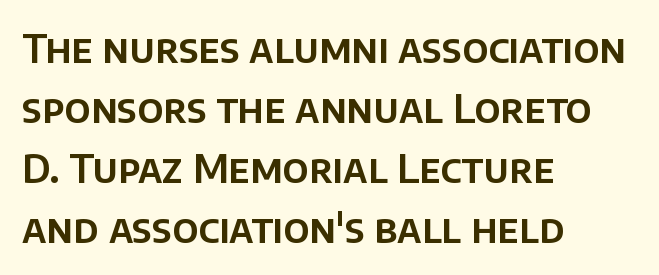
The image shows 39 px sans-serif type, upright; set left-aligned, normal line spacing (1.54x), normal letter spacing, not underlined; low stroke contrast and a large x-height.
